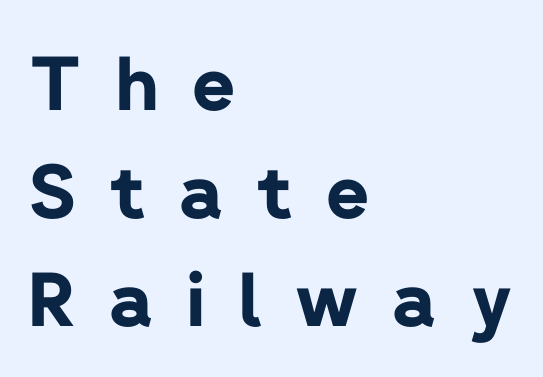
Q: Is the text bold? A: Yes.
Q: Is the text italic (slanted)? A: No, it is upright.
Q: Is the typeface a serif or a sans-serif typeface? A: Sans-serif.
Q: Is the text underlined? A: No.
Q: How is the paragraph aligned? A: Left-aligned.
Q: Is the spacing between letters normal or unusually wide? A: Unusually wide.
Q: Is the spacing between lines tight, normal or loose? A: Normal.
Q: Width (condensed, normal, or wide)? A: Normal.
Q: Stroke contrast? A: Low.
Q: x-height? A: Medium.
Q: Monospaced? A: No.
